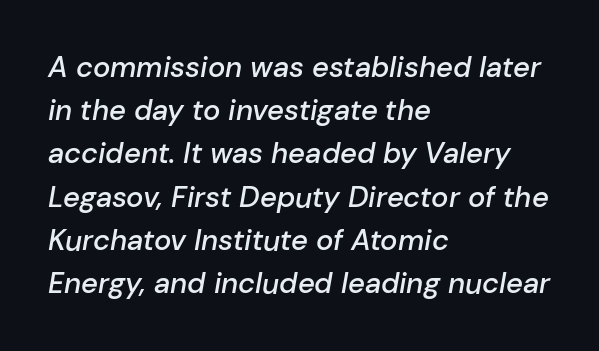
{"italic": "yes", "lean": "right", "slant_degrees": 10, "bold": "semi", "weight": "semibold", "width": "normal", "stroke_contrast": "low", "x_height": "medium", "monospaced": "no", "underline": "no", "align": "left", "line_spacing": "normal", "line_spacing_ratio": 1.49, "letter_spacing": "normal", "letter_spacing_em": 0.0, "glyph_px": 29}
